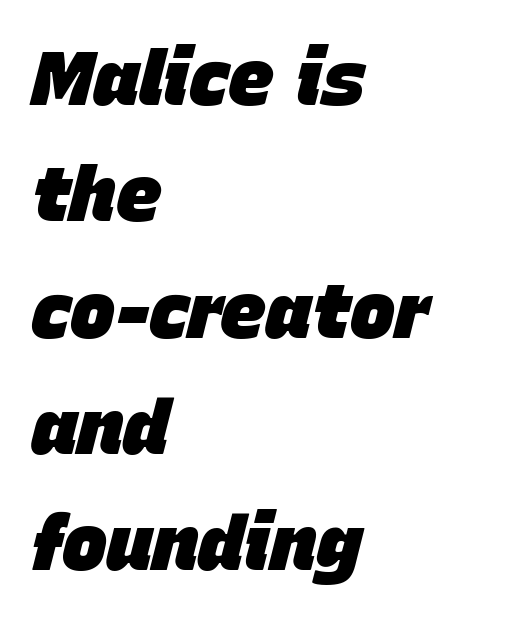
Q: Is the text bold? A: Yes.
Q: Is the text italic (slanted)? A: Yes, it leans right by about 15 degrees.
Q: Is the text underlined? A: No.
Q: How is the paragraph aligned? A: Left-aligned.
Q: Is the spacing between letters normal or unusually wide? A: Normal.
Q: Is the spacing between lines tight, normal or loose? A: Normal.
Q: Width (condensed, normal, or wide)? A: Normal.
Q: Stroke contrast? A: Low.
Q: x-height? A: Large.
Q: Monospaced? A: No.
